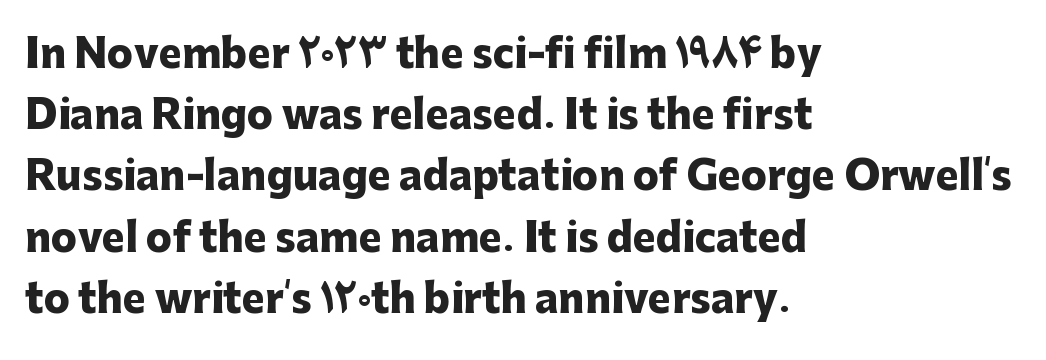
{"serif": "no", "italic": "no", "bold": "yes", "weight": "heavy", "width": "normal", "stroke_contrast": "low", "x_height": "medium", "monospaced": "no", "underline": "no", "align": "left", "line_spacing": "normal", "line_spacing_ratio": 1.57, "letter_spacing": "normal", "letter_spacing_em": 0.0, "glyph_px": 39}
